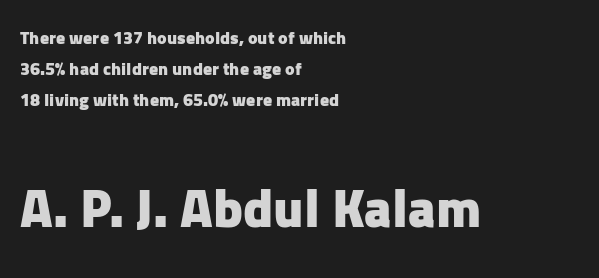
The face used here has the dense, thick strokes of a bold. The typesetter chose a ragged-right arrangement here. The passage shown is not underscored anywhere. If you drew a line through each stem, it would be perfectly vertical. A typesetter would label this face a sans. Two sizes are in play, and the larger belongs to the second block.
